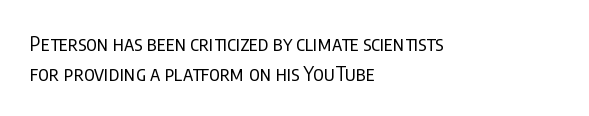
{"italic": "no", "bold": "no", "underline": "no", "align": "left", "line_spacing": "normal", "line_spacing_ratio": 1.49, "letter_spacing": "normal", "letter_spacing_em": 0.0, "glyph_px": 20}
